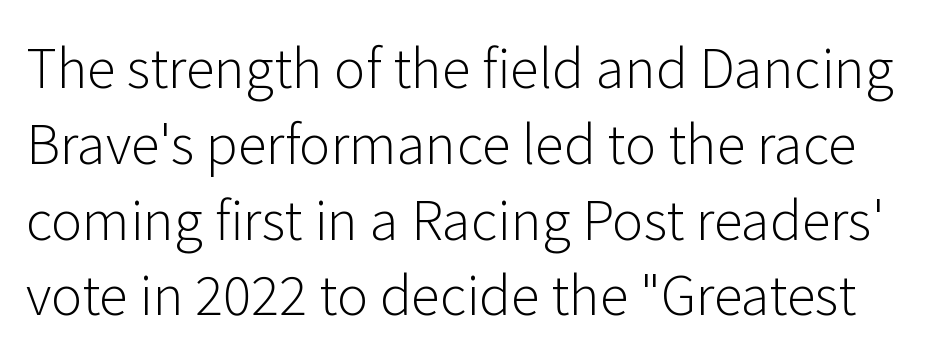
Q: Is the text bold? A: No.
Q: Is the text italic (slanted)? A: No, it is upright.
Q: Is the typeface a serif or a sans-serif typeface? A: Sans-serif.
Q: Is the text underlined? A: No.
Q: Is the spacing between letters normal or unusually wide? A: Normal.
Q: Is the spacing between lines tight, normal or loose? A: Normal.
Q: Width (condensed, normal, or wide)? A: Normal.
Q: Stroke contrast? A: Low.
Q: x-height? A: Medium.
Q: Monospaced? A: No.
